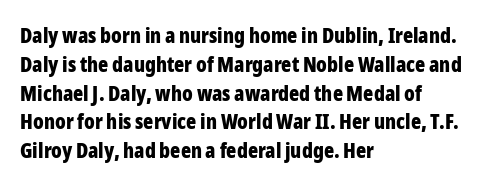
Leftover space on each line is placed entirely after the last word. The baseline area is clear. Tracking value appears to be zero — textbook default spacing. Is the type bold? Yes — the strokes are clearly thick and heavy.
